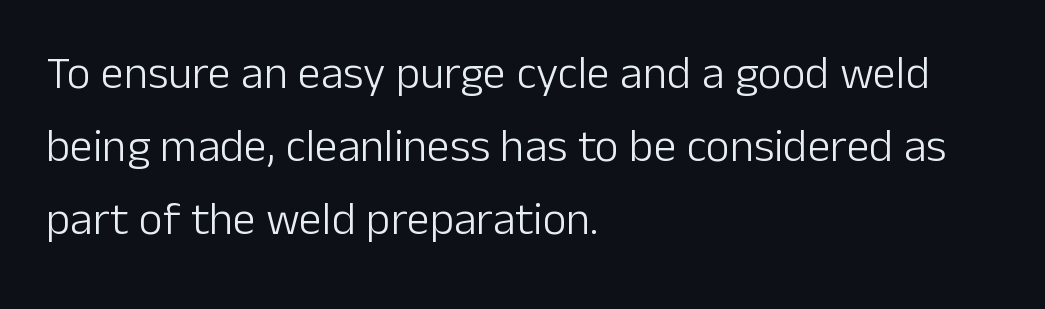
{"serif": "no", "italic": "no", "bold": "no", "weight": "light", "width": "normal", "stroke_contrast": "low", "x_height": "medium", "monospaced": "no", "underline": "no", "align": "left", "line_spacing": "normal", "line_spacing_ratio": 1.59, "letter_spacing": "normal", "letter_spacing_em": 0.0, "glyph_px": 46}
